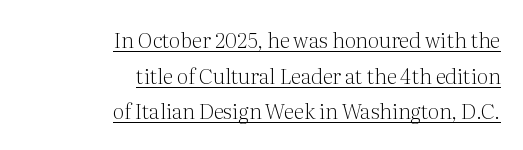
The image shows 21 px text type, upright; set right-aligned, normal line spacing (1.7x), normal letter spacing, underlined.
